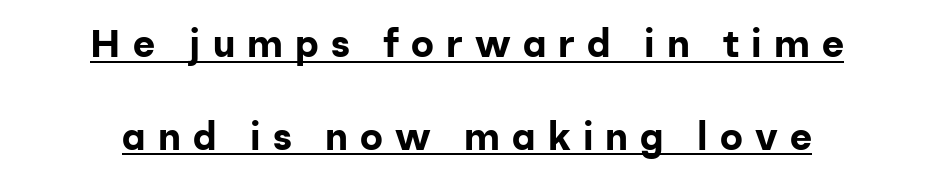
The image shows 38 px bold sans-serif type, upright; set loose line spacing (2.44x), unusually wide letter spacing (+0.32 em), underlined; low stroke contrast and a medium x-height.
